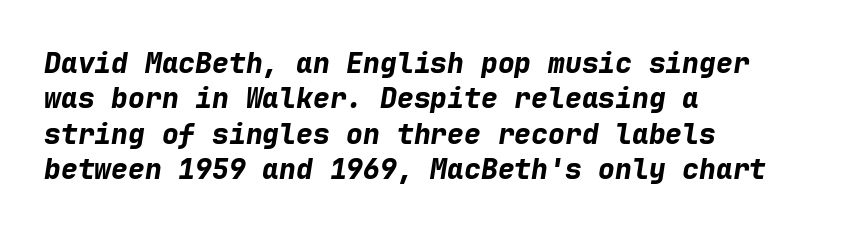
{"italic": "yes", "lean": "right", "slant_degrees": 9, "bold": "yes", "weight": "bold", "width": "normal", "stroke_contrast": "low", "x_height": "medium", "monospaced": "yes", "underline": "no", "align": "left", "line_spacing": "normal", "line_spacing_ratio": 1.26, "letter_spacing": "normal", "letter_spacing_em": 0.0, "glyph_px": 28}
